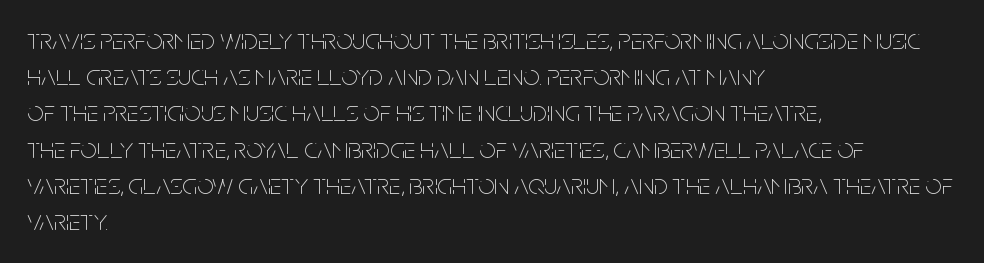
{"serif": "no", "italic": "no", "bold": "no", "weight": "thin", "width": "condensed", "stroke_contrast": "low", "x_height": "large", "monospaced": "no", "underline": "no", "align": "left", "line_spacing": "normal", "line_spacing_ratio": 1.25, "letter_spacing": "normal", "letter_spacing_em": 0.0, "glyph_px": 29}
